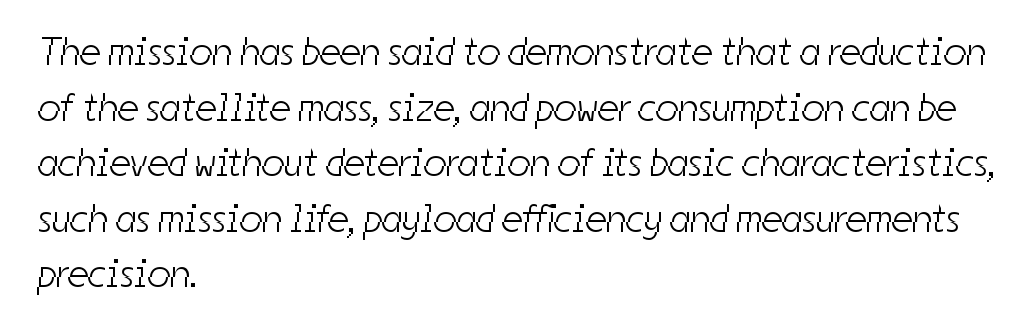
The rows are spaced the way most documents space them. The text was rendered using a sans face with plain stroke endings. Here the designer chose a conventional face with non-uniform glyph widths. A quiet, ordinary-to-light weight characterises the typeface.
